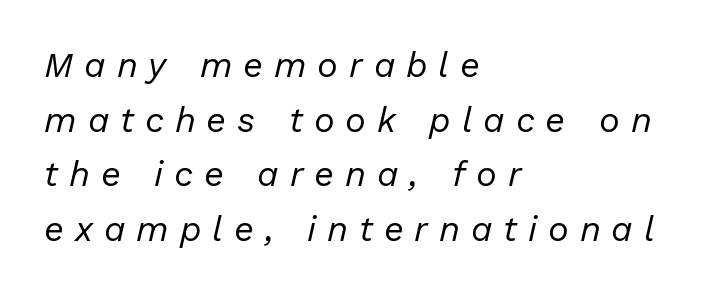
Q: Is the text bold? A: No.
Q: Is the text italic (slanted)? A: Yes, it leans right by about 13 degrees.
Q: Is the text underlined? A: No.
Q: How is the paragraph aligned? A: Left-aligned.
Q: Is the spacing between letters normal or unusually wide? A: Unusually wide.
Q: Is the spacing between lines tight, normal or loose? A: Normal.
Q: Width (condensed, normal, or wide)? A: Normal.
Q: Stroke contrast? A: Low.
Q: x-height? A: Medium.
Q: Monospaced? A: No.
